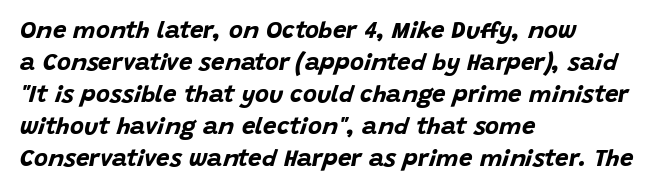
{"italic": "yes", "lean": "right", "slant_degrees": 15, "bold": "yes", "underline": "no", "align": "left", "line_spacing": "normal", "line_spacing_ratio": 1.33, "letter_spacing": "normal", "letter_spacing_em": 0.0, "glyph_px": 24}
